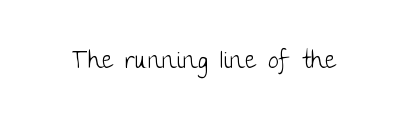
The image shows 24 px text type, upright; set normal letter spacing, not underlined.
